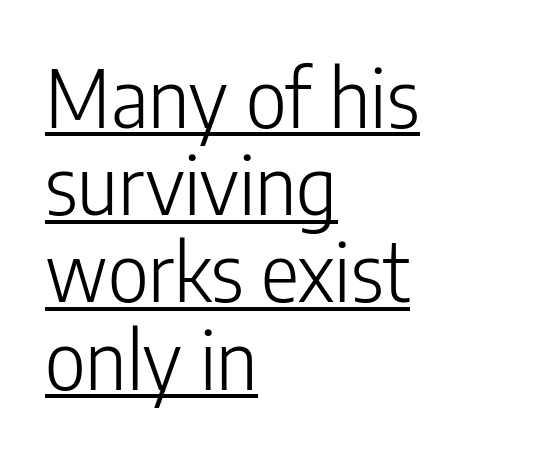
Beneath each row of characters lies a ruled line. Bold? No — there's no thickening of the strokes. A roman cut, with each character standing at attention. Here the designer chose a conventional face with non-uniform glyph widths.
